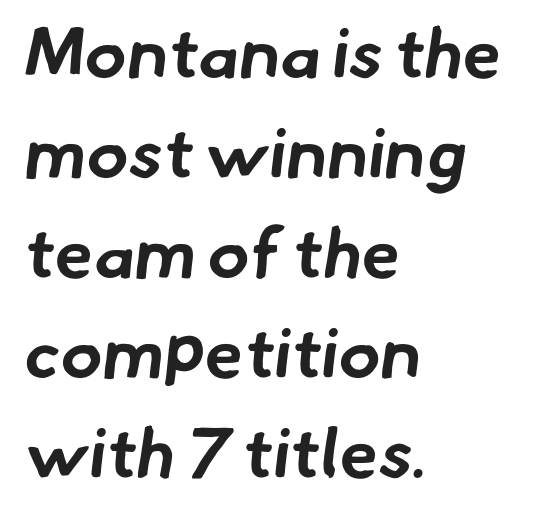
Q: Is the text bold? A: Yes.
Q: Is the typeface a serif or a sans-serif typeface? A: Sans-serif.
Q: Is the text underlined? A: No.
Q: How is the paragraph aligned? A: Left-aligned.
Q: Is the spacing between letters normal or unusually wide? A: Normal.
Q: Is the spacing between lines tight, normal or loose? A: Normal.
Q: Width (condensed, normal, or wide)? A: Normal.
Q: Stroke contrast? A: Low.
Q: x-height? A: Small.
Q: Monospaced? A: No.
